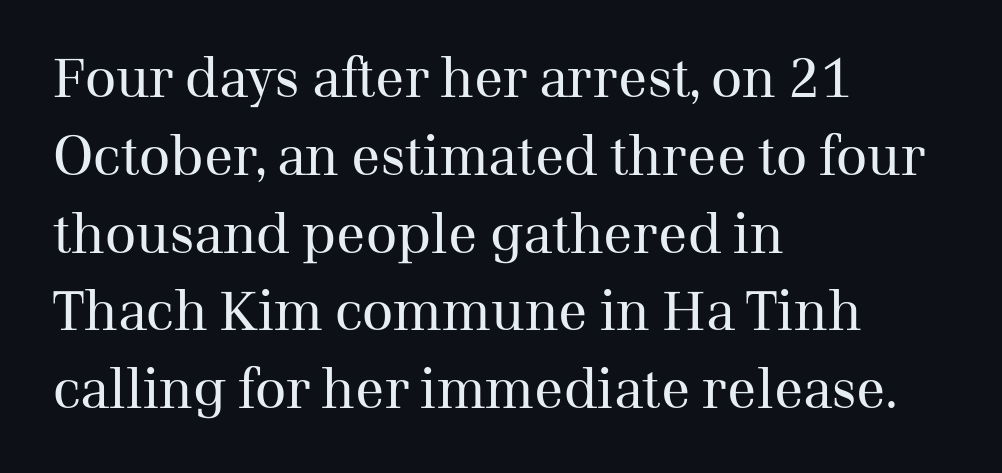
{"serif": "yes", "italic": "no", "bold": "no", "weight": "regular", "width": "normal", "stroke_contrast": "medium", "x_height": "medium", "monospaced": "no", "underline": "no", "align": "left", "line_spacing": "normal", "line_spacing_ratio": 1.44, "letter_spacing": "normal", "letter_spacing_em": 0.0, "glyph_px": 54}
